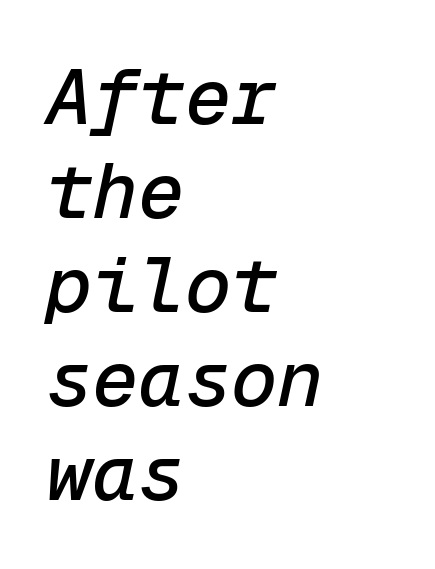
The setting favours the left margin, as ordinary paragraphs usually do. Check under the words: just untouched page. The passage shown has conventional tracking throughout. An italicized treatment has been applied to the whole sample.
